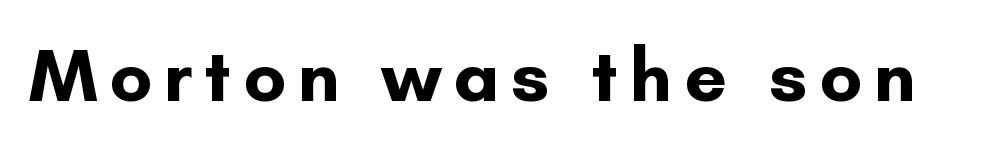
{"serif": "no", "italic": "no", "bold": "yes", "weight": "bold", "width": "normal", "stroke_contrast": "low", "x_height": "small", "monospaced": "no", "underline": "no", "glyph_px": 75}
